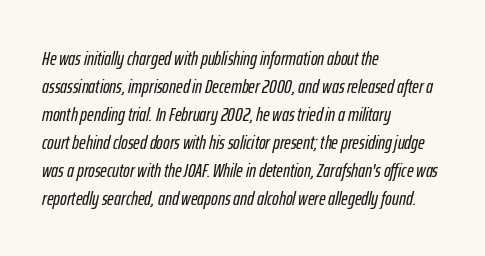
The image shows 20 px text type, italic (leaning right); set left-aligned, normal line spacing (1.4x), normal letter spacing, not underlined.
